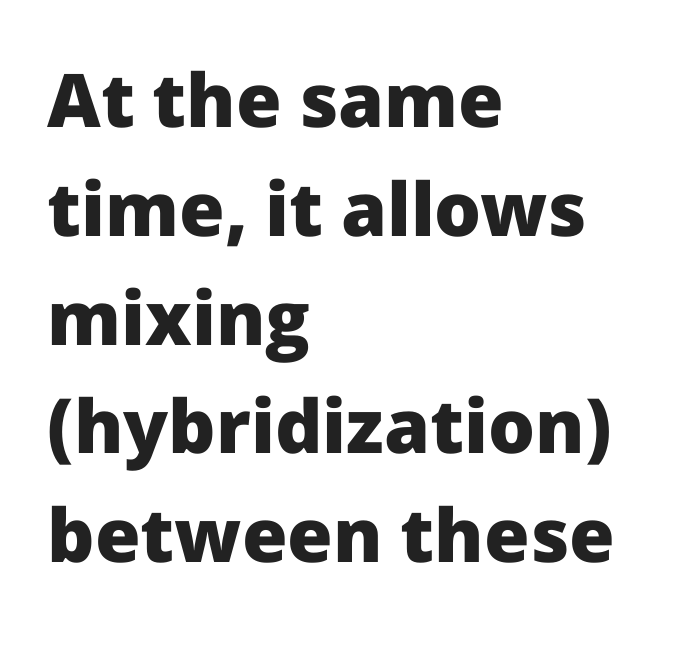
The image shows 74 px heavy sans-serif type, upright; set left-aligned, normal line spacing (1.47x), normal letter spacing, not underlined; low stroke contrast and a medium x-height.
